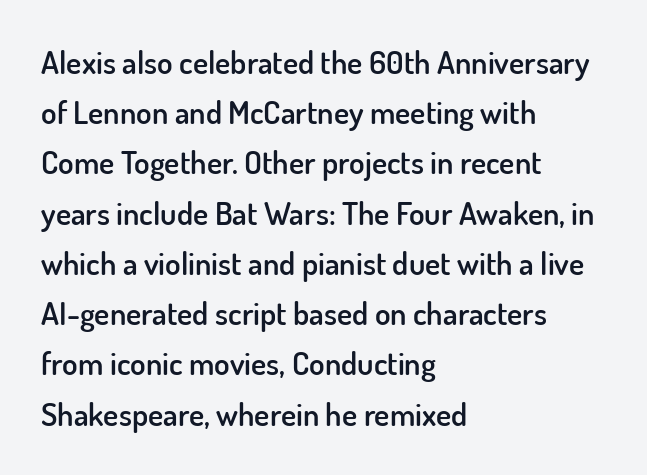
Line starts are locked; line ends wander. In terms of letterspacing, this is plain default setting. Font category for this specimen: sans-serif. Think of a printed novel: that variable character pitch is what you see here. Notice the strokes are somewhat thickened but not fully heavy: this is a semibold. Any mark beneath the type? The region is blank.
